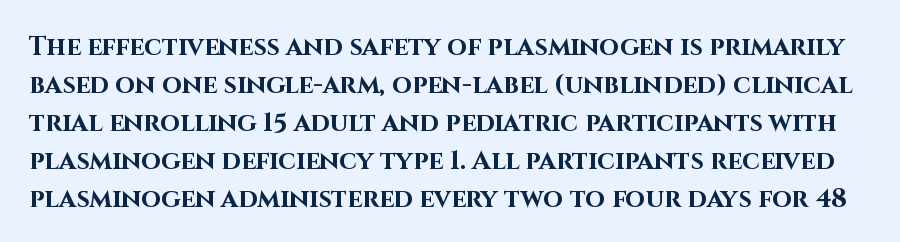
Its strokes are broad and dark, the hallmark of bold type. Letter spacing: default. The passage shown is not underscored anywhere. Ordinary non-slanted type is in use.
